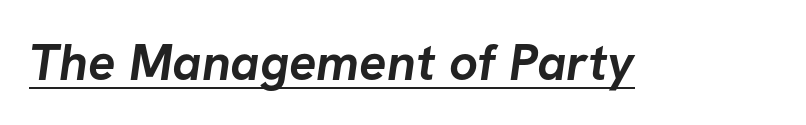
{"serif": "no", "bold": "yes", "weight": "semibold", "width": "normal", "stroke_contrast": "low", "x_height": "medium", "monospaced": "no", "underline": "yes", "letter_spacing": "normal", "letter_spacing_em": 0.0, "glyph_px": 51}
